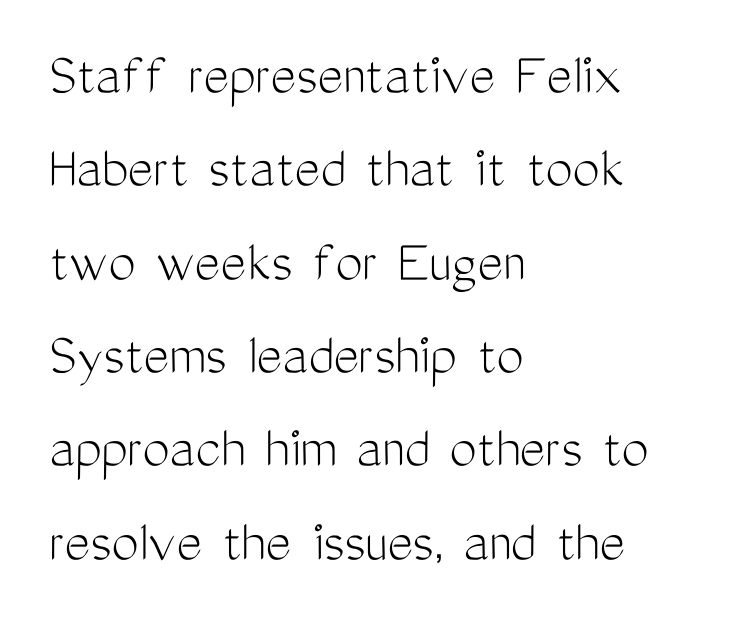
{"serif": "no", "italic": "no", "bold": "no", "weight": "light", "width": "condensed", "stroke_contrast": "medium", "x_height": "medium", "monospaced": "no", "underline": "no", "align": "left", "line_spacing": "normal", "line_spacing_ratio": 1.53, "letter_spacing": "normal", "letter_spacing_em": 0.0, "glyph_px": 61}
